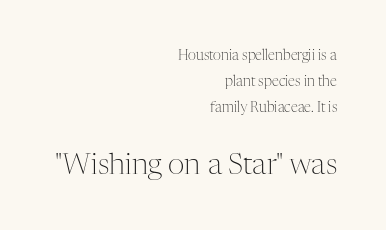
{"serif": "yes", "italic": "no", "bold": "no", "weight": "light", "width": "normal", "stroke_contrast": "medium", "x_height": "medium", "monospaced": "no", "underline": "no", "align": "right", "line_spacing_ratio": 1.87, "letter_spacing": "normal", "letter_spacing_em": 0.0, "larger_block": "second", "size_ratio": 2.07, "glyph_px": 29}
